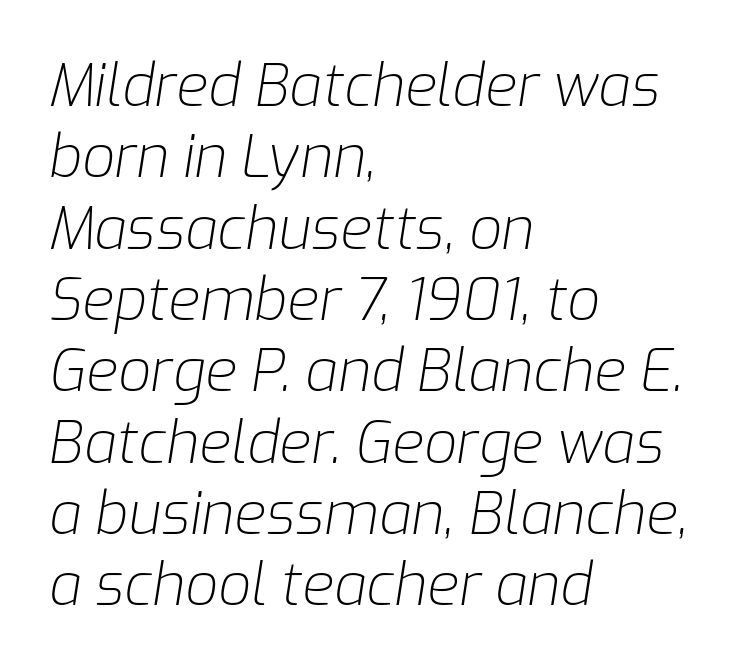
{"italic": "yes", "lean": "right", "slant_degrees": 9, "bold": "no", "weight": "light", "width": "normal", "stroke_contrast": "low", "x_height": "medium", "monospaced": "no", "underline": "no", "align": "left", "line_spacing_ratio": 1.23, "letter_spacing": "normal", "letter_spacing_em": 0.0, "glyph_px": 58}
